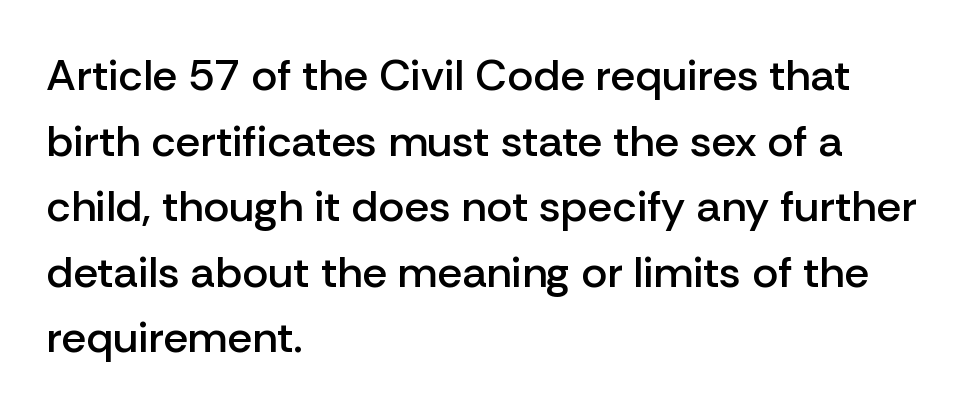
These lines are rendered in a variable-pitch font. The letters are semibold — heavier than regular but short of a full bold. There is no visible air inserted between adjacent glyphs. This rendering employs a face without finishing strokes, i.e., a sans-serif.
